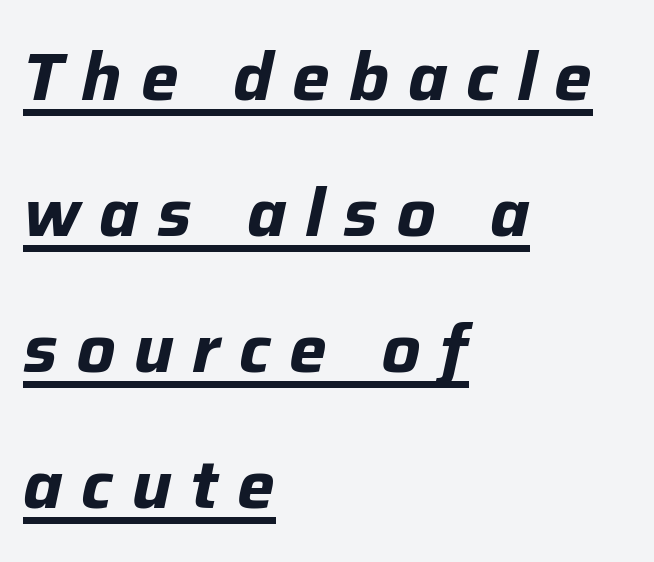
The glyphs have the mass of a bold cut. Loose tracking; the words dissolve into strings of separated letters. Notice how the passage keeps a crisp vertical edge on the left only. Yep, that's italic — everything's leaning.
